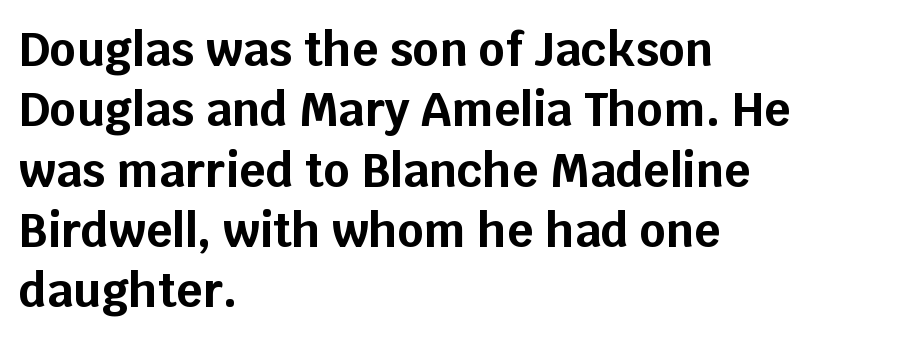
These lines carry a lot of weight — the face is fully bold. The zone under the glyphs is completely vacant. Leftover space on each line is placed entirely after the last word. Leading matches the norm, producing a regular column. This sample uses a sans-serif face.
